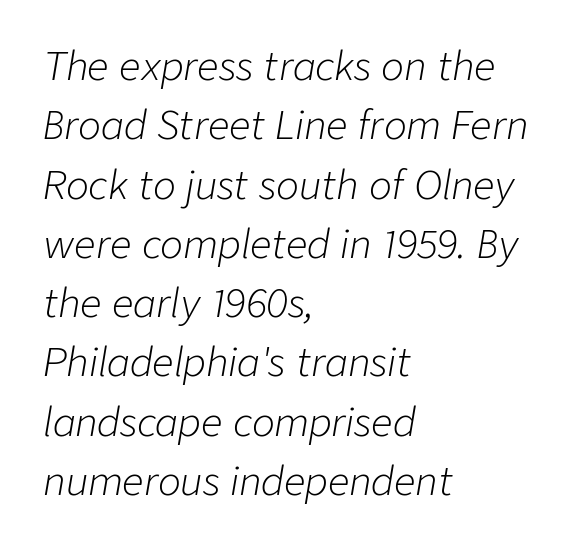
{"italic": "yes", "lean": "right", "slant_degrees": 9, "bold": "no", "weight": "light", "width": "normal", "stroke_contrast": "low", "x_height": "medium", "monospaced": "no", "underline": "no", "align": "left", "line_spacing": "normal", "line_spacing_ratio": 1.56, "letter_spacing": "normal", "letter_spacing_em": 0.0, "glyph_px": 38}
